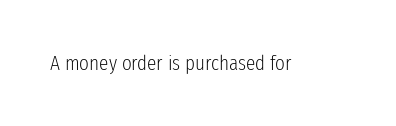
Q: Is the text bold? A: No.
Q: Is the text italic (slanted)? A: No, it is upright.
Q: Is the text underlined? A: No.
Q: Is the spacing between letters normal or unusually wide? A: Normal.
